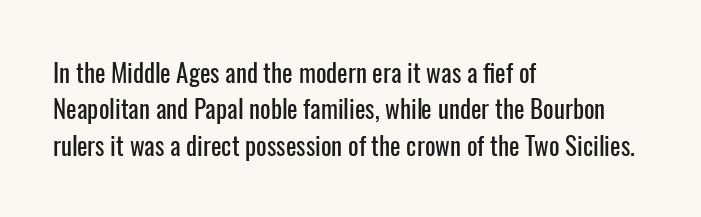
Plain, unruled lines of type. The type is set solid horizontally, with unmodified tracking. Tall strokes in this sample are plumb rather than angled. Regarding leading, the lines here are spaced in the standard way.
